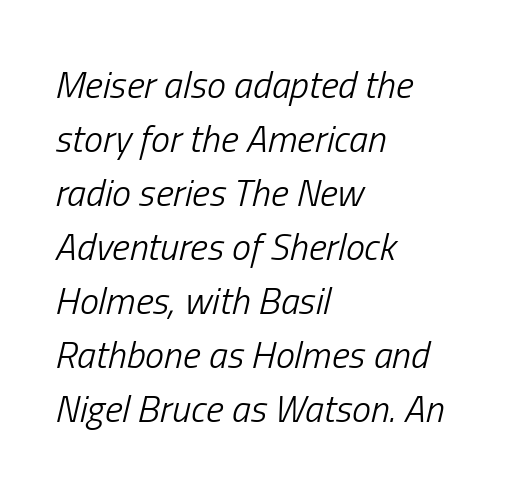
{"italic": "yes", "lean": "right", "slant_degrees": 13, "bold": "no", "weight": "light", "width": "condensed", "stroke_contrast": "low", "x_height": "medium", "monospaced": "no", "underline": "no", "align": "left", "line_spacing": "normal", "line_spacing_ratio": 1.42, "letter_spacing": "normal", "letter_spacing_em": 0.0, "glyph_px": 38}
